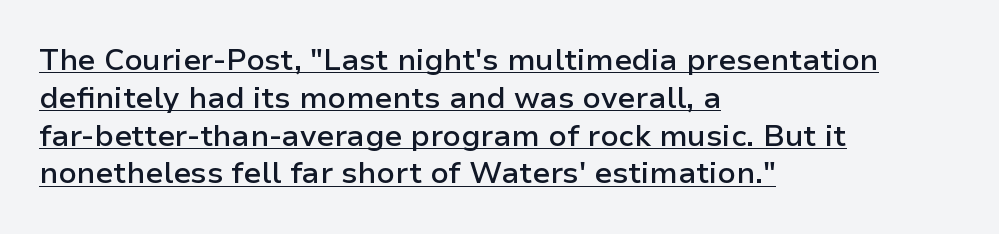
The glyphs in this specimen are sans serif. Characters follow at the spacing the type designer built in. Varying glyph widths throughout — classic text-font behaviour. Rendered with straight, roman letterforms.
